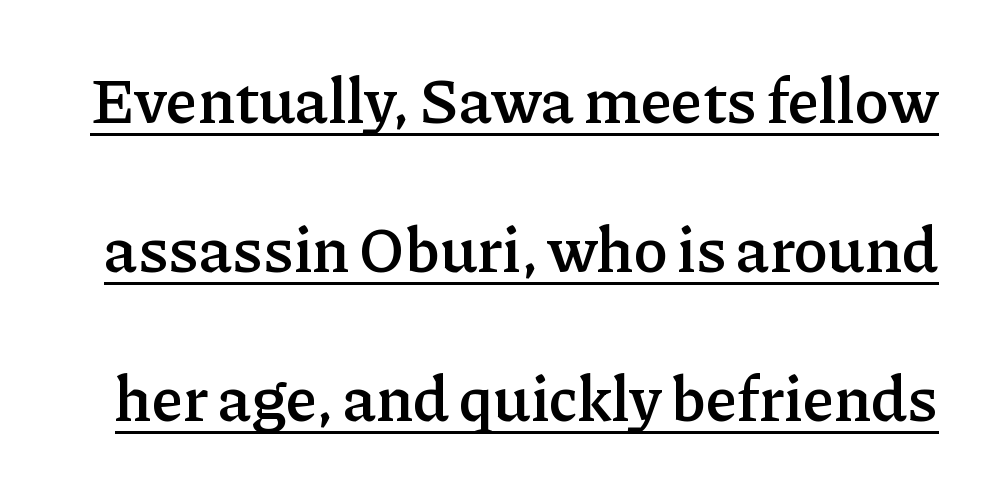
The image shows 64 px semibold serif type, upright; set loose line spacing (2.33x), normal letter spacing, underlined; low stroke contrast and a medium x-height.
